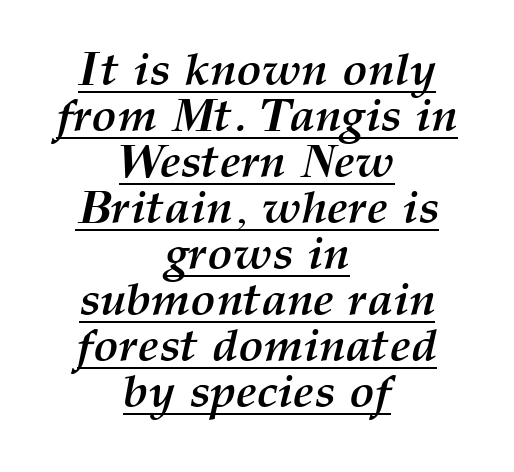
Observe the ordinary spacing: letters are neighbours, not strangers. A student would call this center alignment; a typographer would say set centered. Character widths vary here, with narrow letters taking less room than wide ones. Observe the lean: these are italic letterforms. The vertical gap from one line to the next is small.
